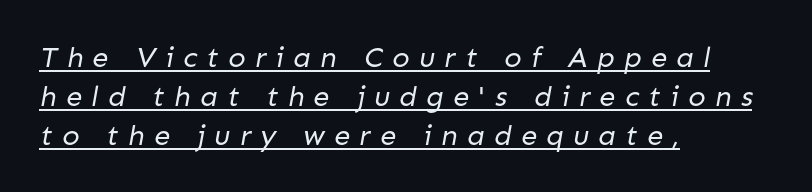
Layout note: lines flush left. Does the type have serifs? No, each stem ends abruptly. No letter is thick-stroked: the sample isn't bold. Spacing verdict: proportional, widths tailored to each character.
